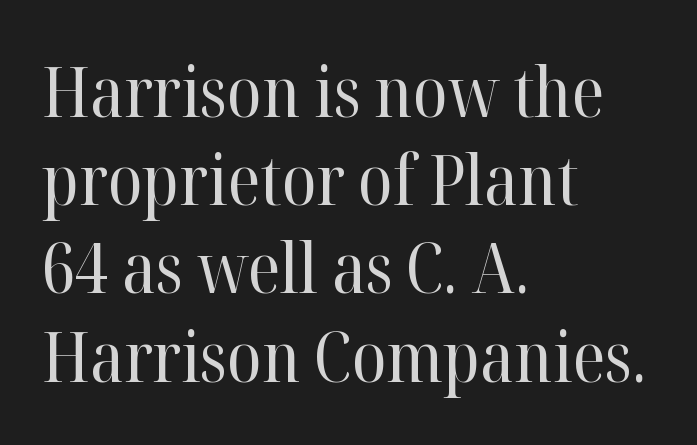
{"serif": "yes", "italic": "no", "bold": "no", "weight": "regular", "width": "normal", "stroke_contrast": "high", "x_height": "medium", "monospaced": "no", "underline": "no", "align": "left", "line_spacing": "normal", "line_spacing_ratio": 1.26, "letter_spacing": "normal", "letter_spacing_em": 0.0, "glyph_px": 70}
